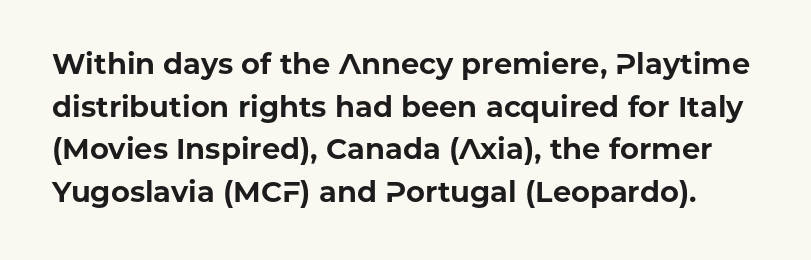
Characters follow at the spacing the type designer built in. What weight is shown? A full bold with thick strokes. Classification — sans serif. Is there much room between lines? A standard amount, neither cramped nor airy.
